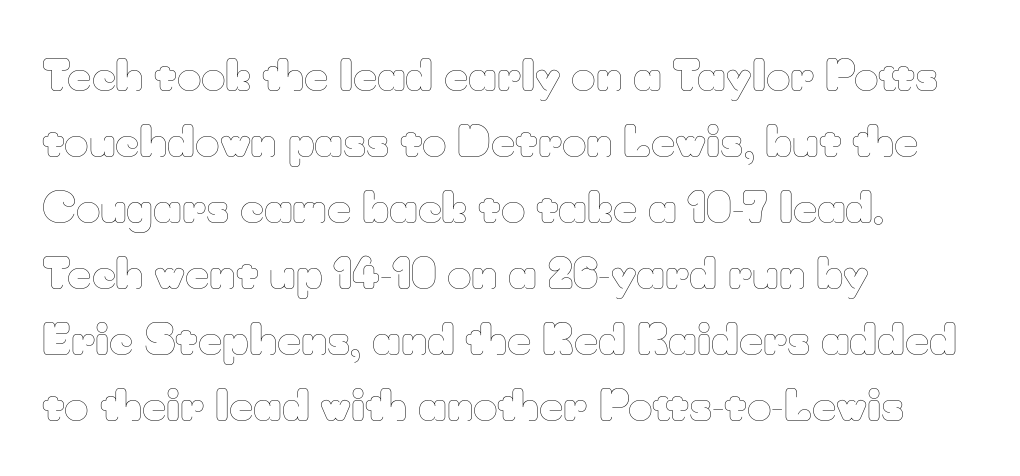
The image shows 42 px thin type, upright; set left-aligned, normal line spacing (1.57x), normal letter spacing, not underlined; low stroke contrast and a small x-height.
